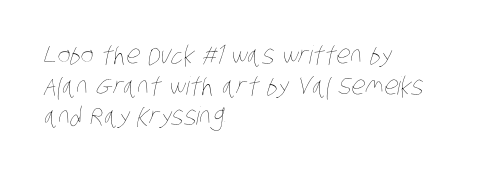
{"bold": "no", "underline": "no", "align": "left", "line_spacing_ratio": 1.23, "letter_spacing": "normal", "letter_spacing_em": 0.0, "glyph_px": 25}
